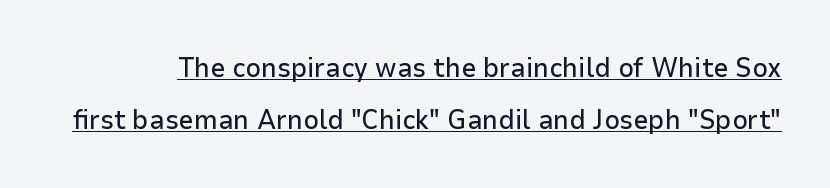
Q: Is the text italic (slanted)? A: No, it is upright.
Q: Is the text underlined? A: Yes.
Q: Is the spacing between letters normal or unusually wide? A: Normal.
Q: Is the spacing between lines tight, normal or loose? A: Loose.
